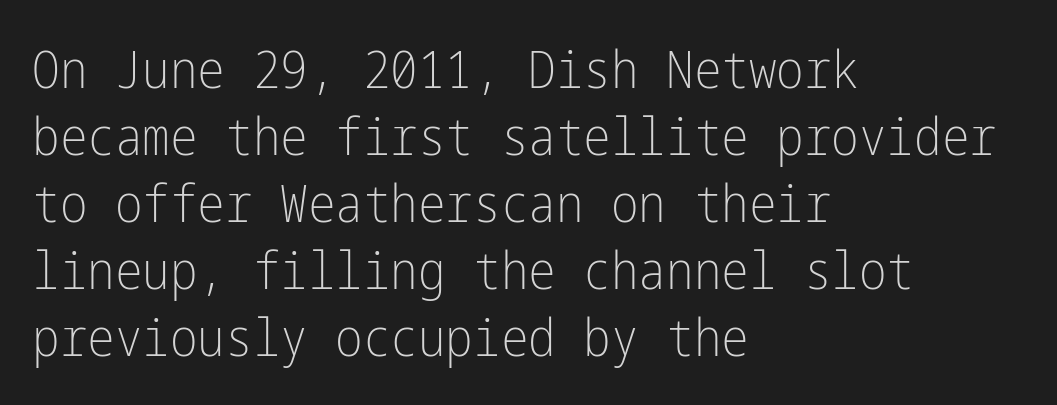
The image shows 52 px light, condensed sans-serif type, upright; set left-aligned, normal line spacing (1.29x), normal letter spacing, not underlined; low stroke contrast and a medium x-height.
